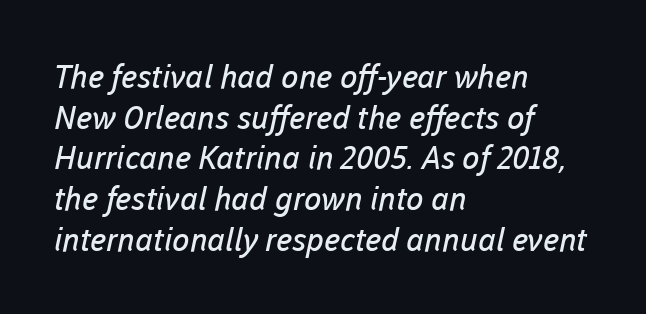
Is the letter spacing exaggerated? No — it looks like the ordinary default. You could not count columns in this text — the font is proportionally spaced. Words float on clear page, feet unadorned. Observe the absence of serifs on each vertical stroke in this sample. Left-aligned paragraph, ragged on the right.
